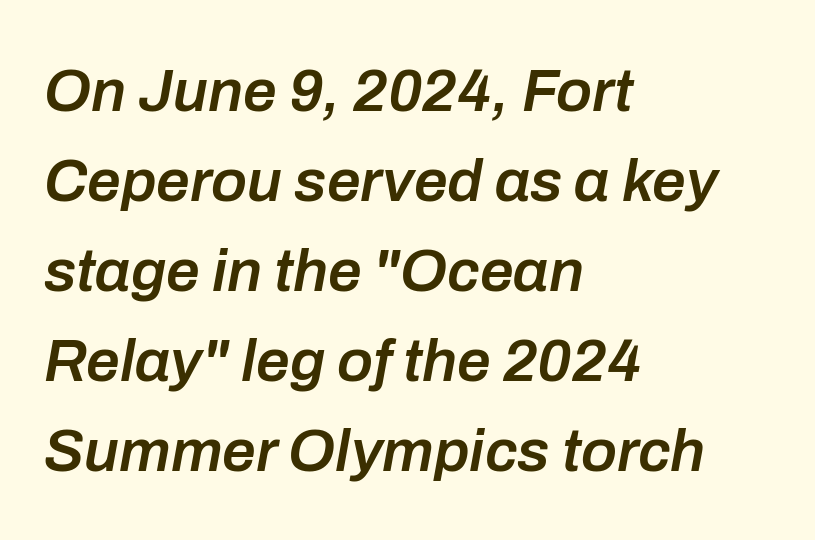
Q: Is the text bold? A: Semi-bold.
Q: Is the text italic (slanted)? A: Yes, it leans right by about 10 degrees.
Q: Is the text underlined? A: No.
Q: How is the paragraph aligned? A: Left-aligned.
Q: Is the spacing between letters normal or unusually wide? A: Normal.
Q: Is the spacing between lines tight, normal or loose? A: Normal.
Q: Width (condensed, normal, or wide)? A: Normal.
Q: Stroke contrast? A: Low.
Q: x-height? A: Medium.
Q: Monospaced? A: No.
